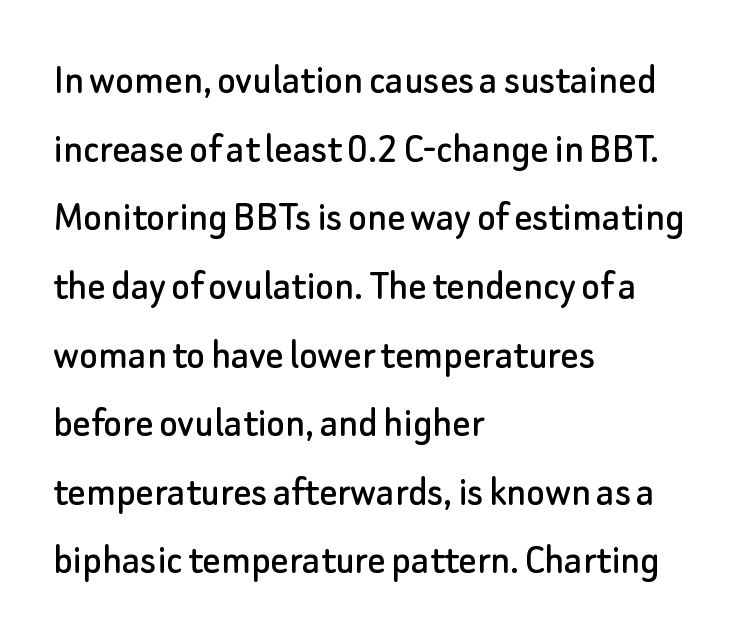
The image shows 44 px sans-serif type, upright; set left-aligned, normal line spacing (1.56x), normal letter spacing, not underlined; low stroke contrast and a small x-height.
